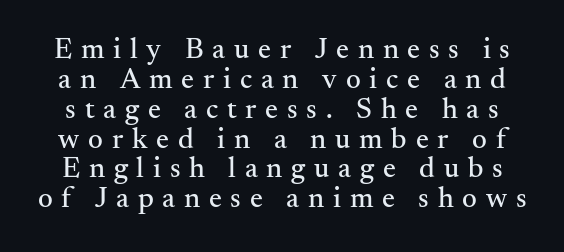
{"serif": "yes", "italic": "no", "width": "normal", "stroke_contrast": "medium", "x_height": "small", "monospaced": "no", "underline": "no", "line_spacing": "tight", "line_spacing_ratio": 1.03, "letter_spacing": "wide", "letter_spacing_em": 0.3, "glyph_px": 29}
